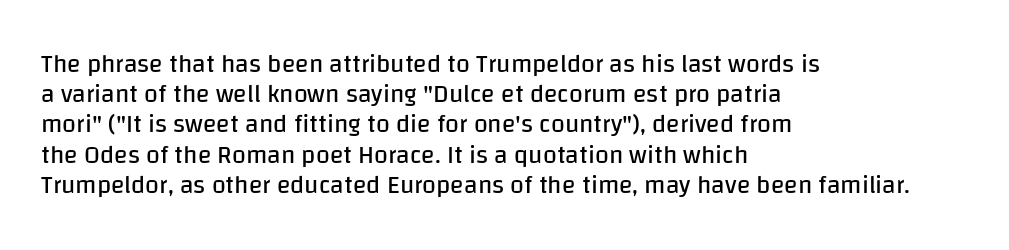
Q: Is the text bold? A: No.
Q: Is the text italic (slanted)? A: No, it is upright.
Q: Is the text underlined? A: No.
Q: How is the paragraph aligned? A: Left-aligned.
Q: Is the spacing between letters normal or unusually wide? A: Normal.
